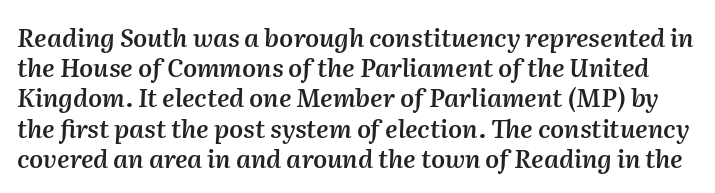
{"italic": "yes", "lean": "right", "slant_degrees": 2, "bold": "semi", "underline": "no", "line_spacing_ratio": 1.21, "letter_spacing": "normal", "letter_spacing_em": 0.0, "glyph_px": 25}
